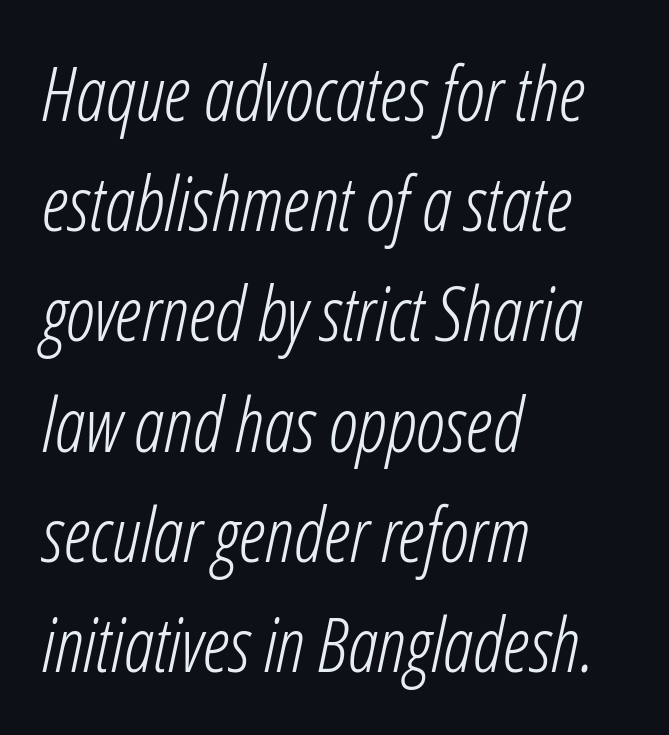
Is the block centered? No — it sits flush against the left margin. Weight: regular or lighter. Does the lettering tilt? It does — this is italic. The strip under each line holds only bare page. What stands out about the letter spacing? Nothing — it is the standard amount.
